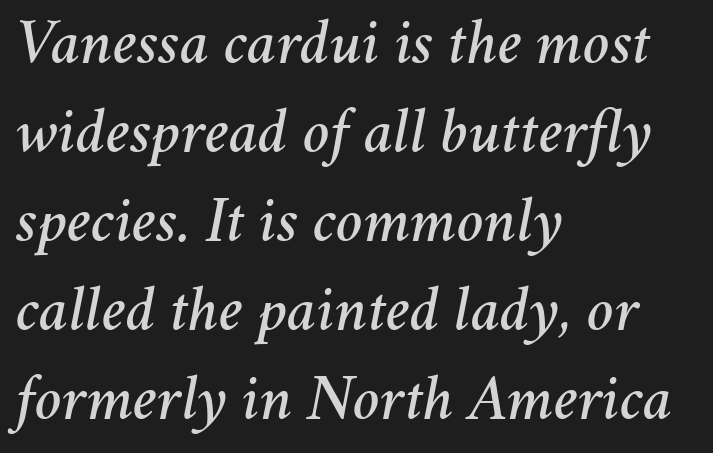
Q: Is the text italic (slanted)? A: Yes, it leans right by about 11 degrees.
Q: Is the text underlined? A: No.
Q: How is the paragraph aligned? A: Left-aligned.
Q: Is the spacing between letters normal or unusually wide? A: Normal.
Q: Is the spacing between lines tight, normal or loose? A: Normal.
Q: Width (condensed, normal, or wide)? A: Normal.
Q: Stroke contrast? A: Medium.
Q: x-height? A: Medium.
Q: Monospaced? A: No.
